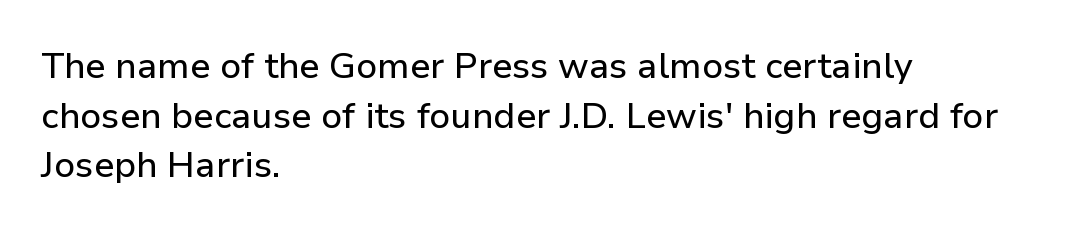
Font category for this specimen: sans-serif. What stands out about the letter spacing? Nothing — it is the standard amount. Proportional: the letters do not fall into vertical columns. The leading is moderate, giving the passage an even texture. The letters stand straight up with perfectly vertical stems.
